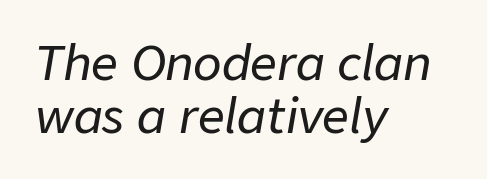
Reading down the column, the eye jumps only a short way to each next line. The rendering applies a slant to the glyphs. Each letter keeps its own natural width here, so spacing adapts to shape. Observe the ordinary spacing: letters are neighbours, not strangers. Alignment: flush left.
